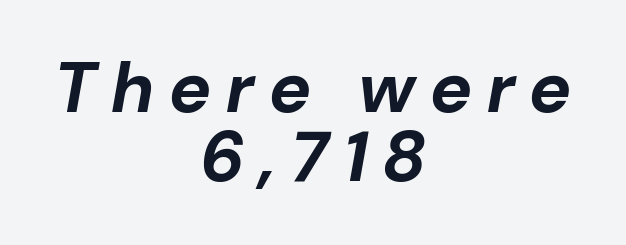
{"italic": "yes", "lean": "right", "slant_degrees": 10, "bold": "yes", "weight": "bold", "width": "normal", "stroke_contrast": "low", "x_height": "medium", "monospaced": "no", "underline": "no", "align": "center", "line_spacing": "tight", "line_spacing_ratio": 0.97, "letter_spacing": "wide", "letter_spacing_em": 0.21, "glyph_px": 71}
